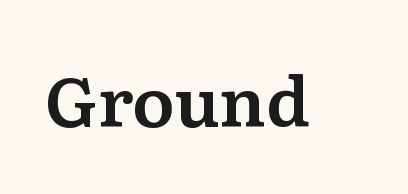
{"serif": "yes", "italic": "no", "width": "normal", "stroke_contrast": "medium", "x_height": "medium", "monospaced": "no", "underline": "no", "letter_spacing": "normal", "letter_spacing_em": 0.0, "glyph_px": 69}
